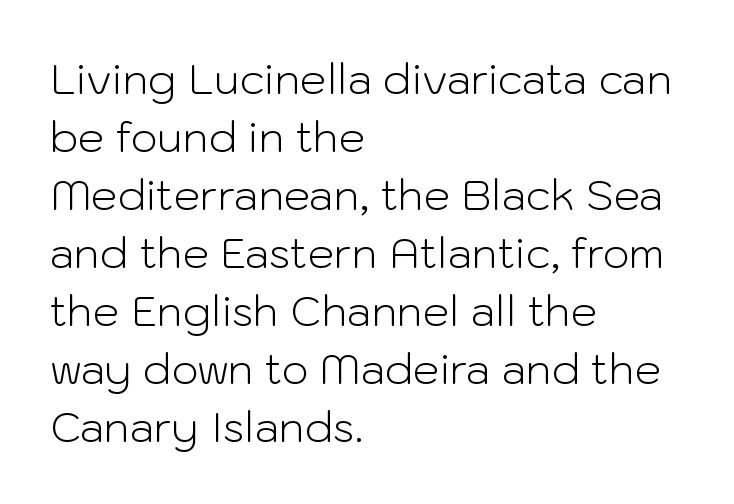
Font category for this specimen: sans-serif. Typeset ragged right — the left edge is the straight one. Nobody drew a line under any word here. Ordinary non-slanted type is in use.
